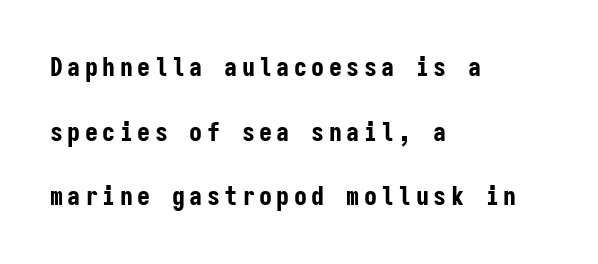
Typographic density is high because the face is bold. Summary of vertical rhythm: relaxed, with wide interline spacing. Clear beneath every line of the passage. This is the regular roman posture of the typeface. The typesetter chose a ragged-right arrangement here.
